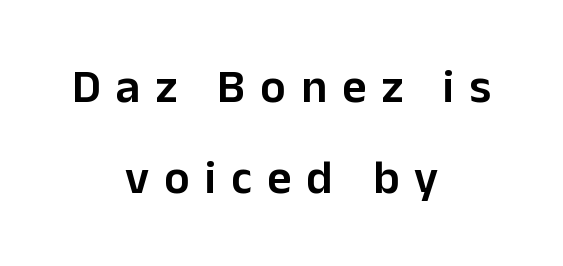
Semibold letterforms, between regular and bold. Looks like regular typesetting: each glyph gets only the width it needs. These lines were composed using upright roman letters. Every row of glyphs is offset so its center matches the block's center. Nobody drew a line under any word here. Honestly, the rows look like they've been pulled way apart.
